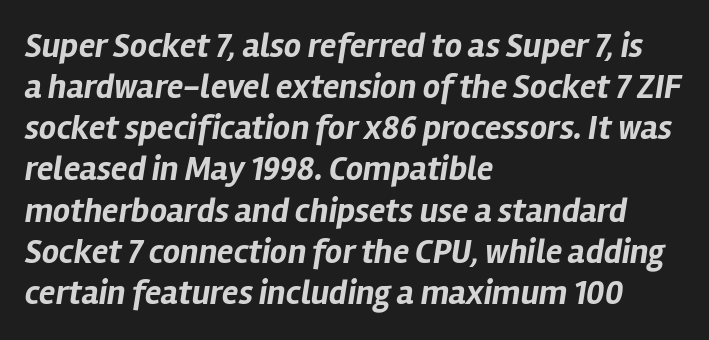
Characters follow at the spacing the type designer built in. Any mark beneath the type? The region is blank. Slanted lettering throughout. Is the block centered? No — it sits flush against the left margin. The sample has been set heavy, in full bold.
